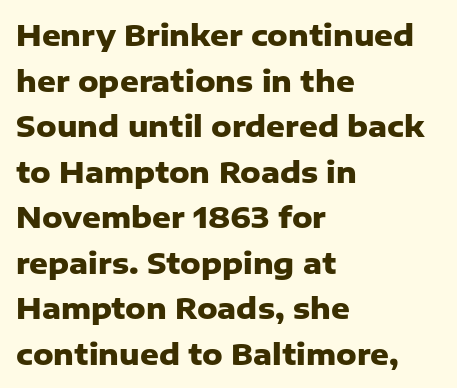
Q: Is the text bold? A: Yes.
Q: Is the text italic (slanted)? A: No, it is upright.
Q: Is the typeface a serif or a sans-serif typeface? A: Sans-serif.
Q: Is the text underlined? A: No.
Q: How is the paragraph aligned? A: Left-aligned.
Q: Is the spacing between letters normal or unusually wide? A: Normal.
Q: Is the spacing between lines tight, normal or loose? A: Normal.
Q: Width (condensed, normal, or wide)? A: Normal.
Q: Stroke contrast? A: Low.
Q: x-height? A: Medium.
Q: Monospaced? A: No.
